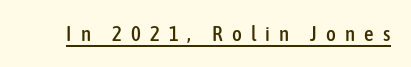
Q: Is the text italic (slanted)? A: No, it is upright.
Q: Is the text underlined? A: Yes.
Q: Is the spacing between letters normal or unusually wide? A: Unusually wide.
